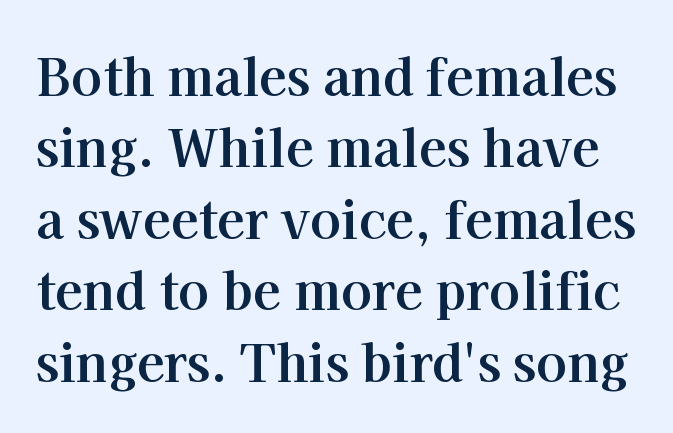
{"serif": "yes", "italic": "no", "bold": "yes", "weight": "bold", "width": "normal", "stroke_contrast": "high", "x_height": "medium", "monospaced": "no", "underline": "no", "line_spacing": "normal", "line_spacing_ratio": 1.4, "letter_spacing": "normal", "letter_spacing_em": 0.0, "glyph_px": 51}
